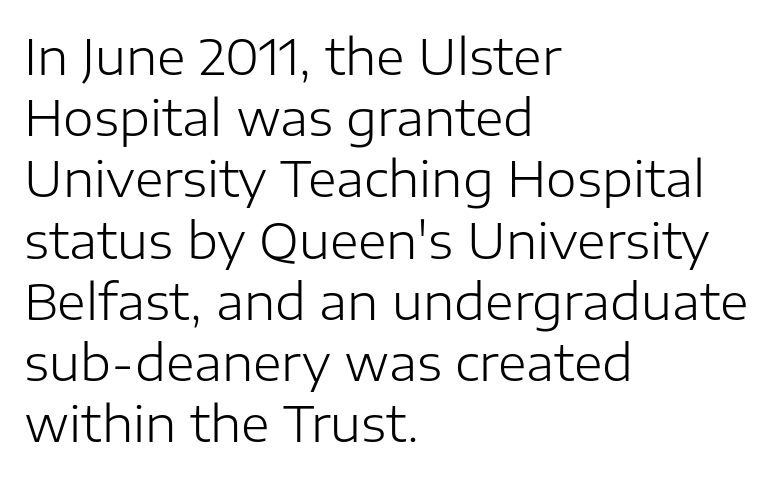
{"serif": "no", "italic": "no", "bold": "no", "weight": "light", "width": "normal", "stroke_contrast": "low", "x_height": "medium", "monospaced": "no", "underline": "no", "align": "left", "line_spacing": "normal", "line_spacing_ratio": 1.25, "letter_spacing": "normal", "letter_spacing_em": 0.0, "glyph_px": 49}
